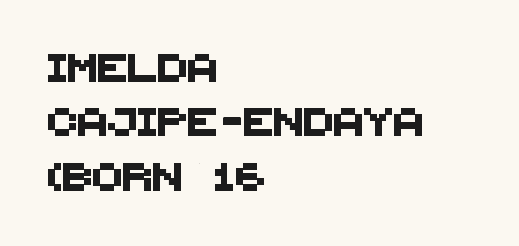
The typeface chosen for these lines omits serifs. Reading down the column, the eye jumps a long way to each next line. Anything drawn beneath the words? Only blank space. Think of a printed novel: that variable character pitch is what you see here. This rendering uses left alignment, leaving the right contour irregular. Tracking value appears to be zero — textbook default spacing.
